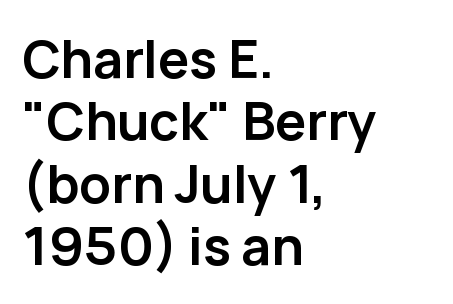
The image shows 52 px semibold sans-serif type, upright; set left-aligned, line spacing 1.2x, normal letter spacing, not underlined; low stroke contrast and a medium x-height.
